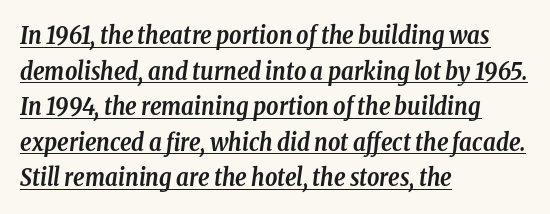
Emphasis is given by a line drawn under the lettering. Weight: bold. Compared with typical body copy, the letter spacing here is the same. Leftover space on each line is placed entirely after the last word.
